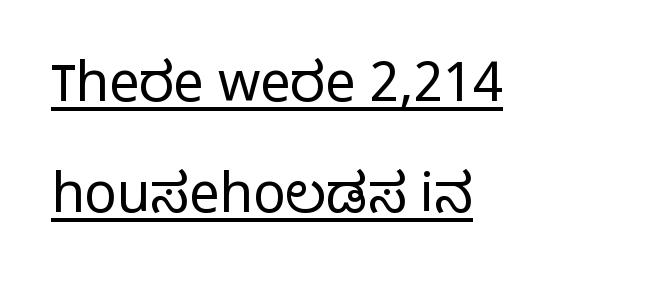
Q: Is the text bold? A: No.
Q: Is the text italic (slanted)? A: No, it is upright.
Q: Is the typeface a serif or a sans-serif typeface? A: Sans-serif.
Q: Is the text underlined? A: Yes.
Q: How is the paragraph aligned? A: Left-aligned.
Q: Is the spacing between letters normal or unusually wide? A: Normal.
Q: Is the spacing between lines tight, normal or loose? A: Loose.
Q: Width (condensed, normal, or wide)? A: Normal.
Q: Stroke contrast? A: Low.
Q: x-height? A: Medium.
Q: Monospaced? A: No.
